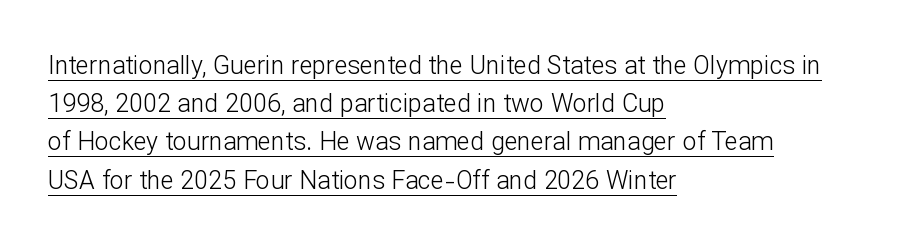
Q: Is the text bold? A: No.
Q: Is the text italic (slanted)? A: No, it is upright.
Q: Is the text underlined? A: Yes.
Q: How is the paragraph aligned? A: Left-aligned.
Q: Is the spacing between letters normal or unusually wide? A: Normal.
Q: Is the spacing between lines tight, normal or loose? A: Normal.
